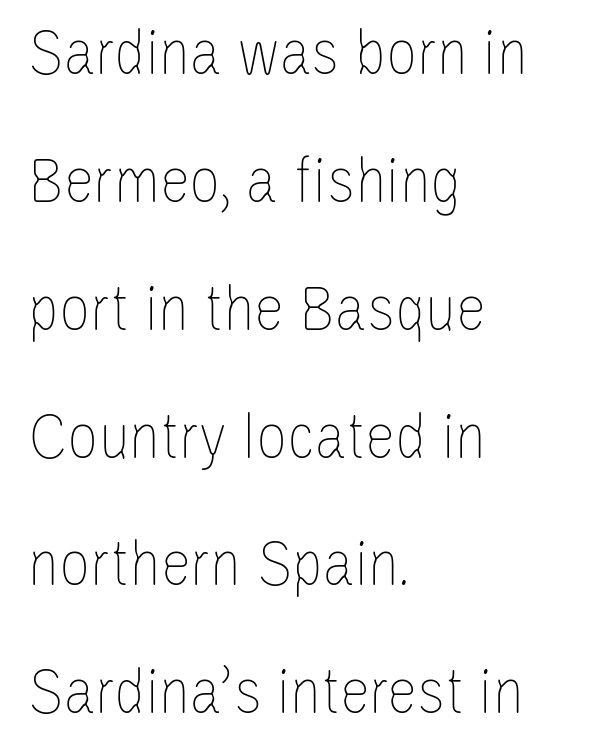
{"italic": "no", "bold": "no", "weight": "thin", "width": "condensed", "stroke_contrast": "low", "x_height": "large", "monospaced": "no", "underline": "no", "align": "left", "line_spacing_ratio": 1.88, "letter_spacing": "normal", "letter_spacing_em": 0.0, "glyph_px": 68}
